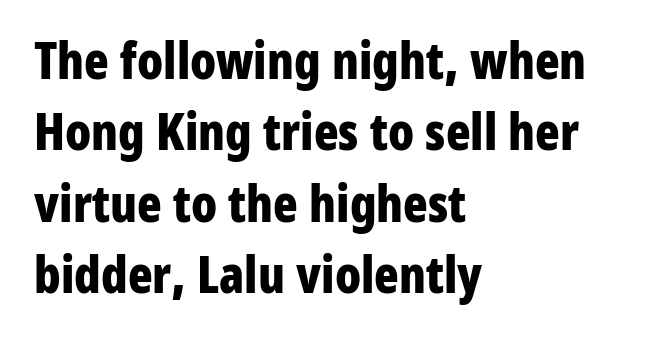
Compared with typical paragraphs, the rows here are spaced about the same. The compositor pushed each line to the left boundary. Bare-footed words on every line. No feet cap the strokes, marking this as sans-serif type. Caption: bold face, heavy strokes.
